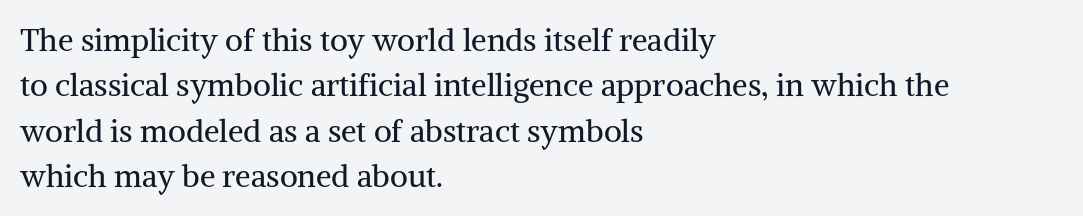
The image shows 31 px regular-weight serif type, upright; set left-aligned, normal line spacing (1.46x), normal letter spacing, not underlined; medium stroke contrast and a medium x-height.
